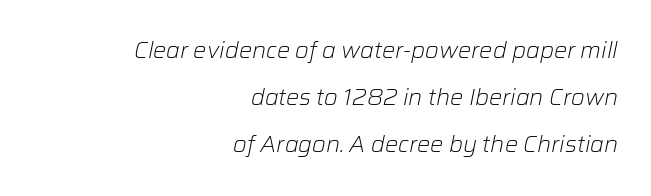
Q: Is the text bold? A: No.
Q: Is the text italic (slanted)? A: Yes, it leans right by about 12 degrees.
Q: Is the text underlined? A: No.
Q: How is the paragraph aligned? A: Right-aligned.
Q: Is the spacing between letters normal or unusually wide? A: Normal.
Q: Is the spacing between lines tight, normal or loose? A: Loose.
